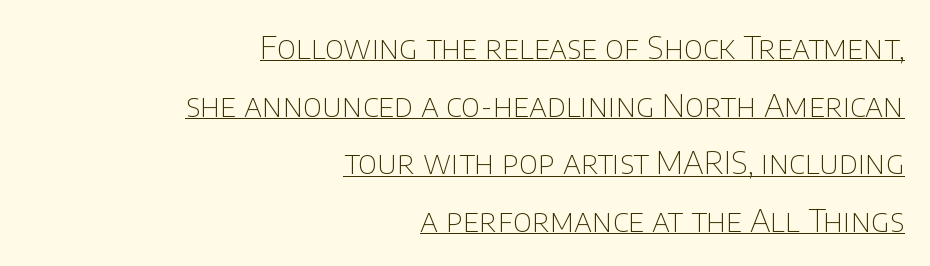
{"serif": "no", "italic": "no", "bold": "no", "weight": "thin", "width": "normal", "stroke_contrast": "low", "x_height": "large", "monospaced": "no", "underline": "yes", "align": "right", "line_spacing_ratio": 1.8, "letter_spacing": "normal", "letter_spacing_em": 0.0, "glyph_px": 32}
